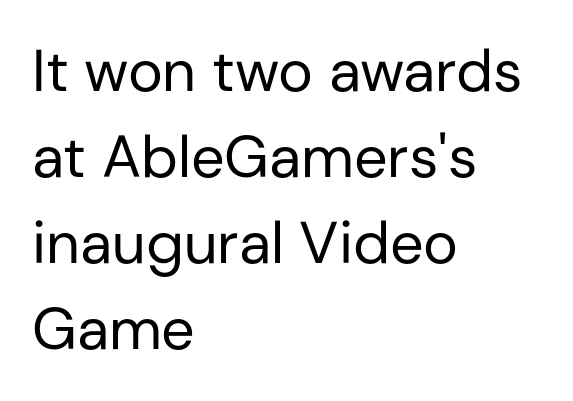
The image shows 59 px regular-weight sans-serif type, upright; set left-aligned, normal line spacing (1.46x), normal letter spacing, not underlined; low stroke contrast and a medium x-height.
